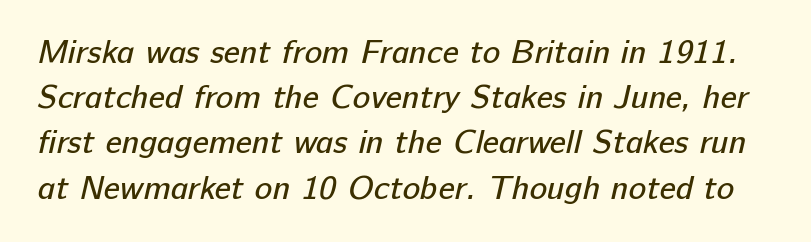
Characters follow at the spacing the type designer built in. This rendering employs a face without finishing strokes, i.e., a sans-serif. Only glyphs here, with clear space below each row. The block of text has a typical density, with ordinary space between rows. Spacing verdict: proportional, widths tailored to each character. The typesetting does not lean heavy: it is not bold.
